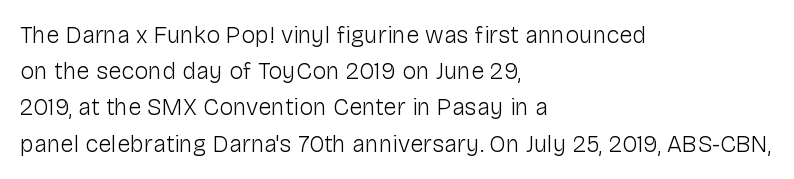
Q: Is the text bold? A: No.
Q: Is the text italic (slanted)? A: No, it is upright.
Q: Is the text underlined? A: No.
Q: How is the paragraph aligned? A: Left-aligned.
Q: Is the spacing between letters normal or unusually wide? A: Normal.
Q: Is the spacing between lines tight, normal or loose? A: Normal.
